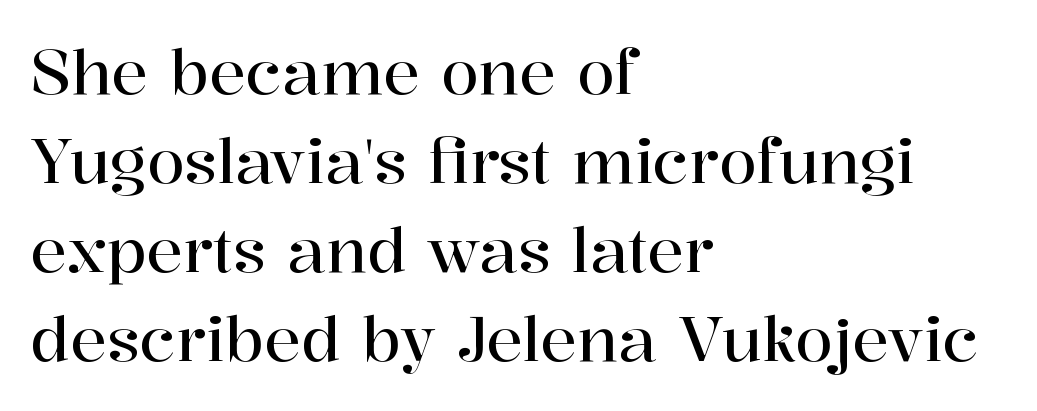
Q: Is the text italic (slanted)? A: No, it is upright.
Q: Is the typeface a serif or a sans-serif typeface? A: Serif.
Q: Is the text underlined? A: No.
Q: How is the paragraph aligned? A: Left-aligned.
Q: Is the spacing between letters normal or unusually wide? A: Normal.
Q: Is the spacing between lines tight, normal or loose? A: Normal.
Q: Width (condensed, normal, or wide)? A: Normal.
Q: Stroke contrast? A: High.
Q: x-height? A: Medium.
Q: Monospaced? A: No.
